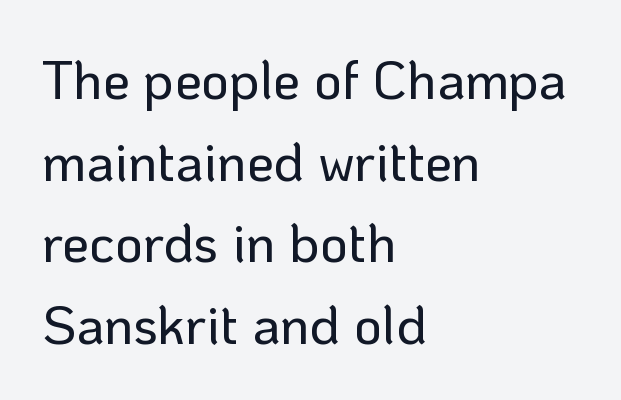
The rendering keeps characters at their native spacing. The rendering anchors every line to the left-hand side. Rule under the text: the space is simply empty. What's the leading like? Ordinary, nothing unusual. When letters stand straight like this, we call the style roman or upright. The text was rendered using a sans face with plain stroke endings.
